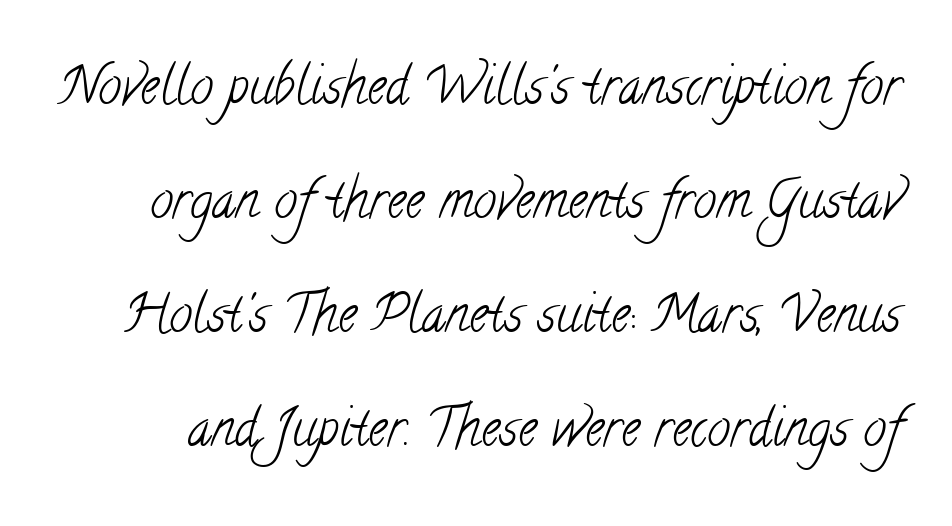
Vertical stems look standard width or narrower in stroke. The baseline area is clear. The gaps between neighbouring characters are ordinary and unremarkable. Vertical spacing — loose.
